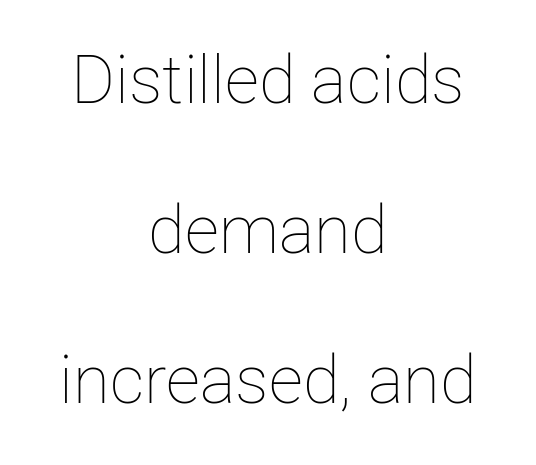
The image shows 67 px thin type, upright; set centered, loose line spacing (2.24x), normal letter spacing, not underlined; low stroke contrast and a medium x-height.
